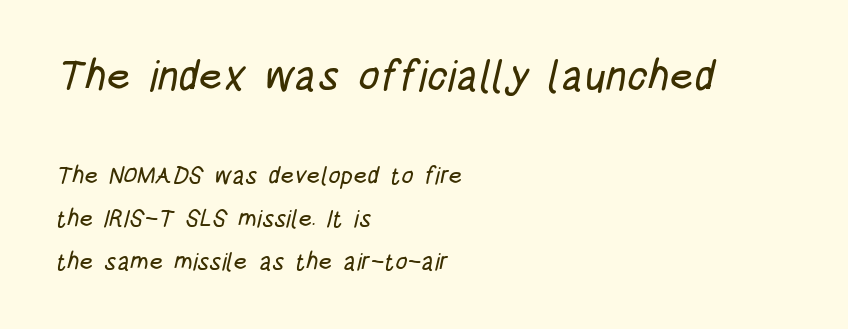
Characters follow at the spacing the type designer built in. Note the varied advance widths — an 'i' is clearly narrower than an 'm'. The zone under the glyphs is completely vacant. Examine the stroke ends and you'll find no serifs.
